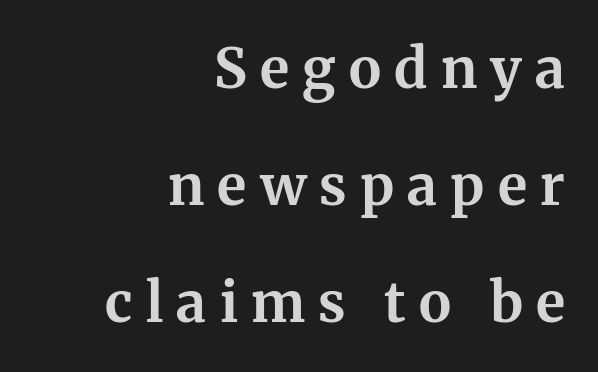
Q: Is the text bold? A: Yes.
Q: Is the text italic (slanted)? A: No, it is upright.
Q: Is the typeface a serif or a sans-serif typeface? A: Serif.
Q: Is the text underlined? A: No.
Q: How is the paragraph aligned? A: Right-aligned.
Q: Is the spacing between letters normal or unusually wide? A: Unusually wide.
Q: Is the spacing between lines tight, normal or loose? A: Loose.
Q: Width (condensed, normal, or wide)? A: Normal.
Q: Stroke contrast? A: Medium.
Q: x-height? A: Medium.
Q: Monospaced? A: No.
